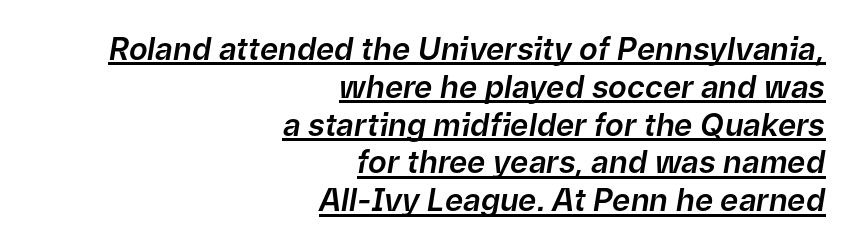
The image shows 31 px text type, italic (leaning right); set right-aligned, line spacing 1.22x, normal letter spacing, underlined; low stroke contrast and a medium x-height.
